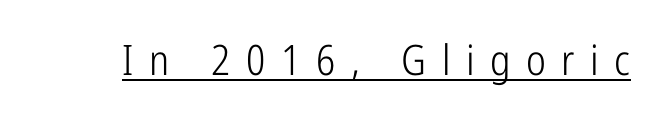
{"serif": "no", "italic": "no", "bold": "no", "weight": "light", "width": "condensed", "stroke_contrast": "low", "x_height": "medium", "monospaced": "no", "underline": "yes", "letter_spacing": "wide", "letter_spacing_em": 0.37, "glyph_px": 42}
